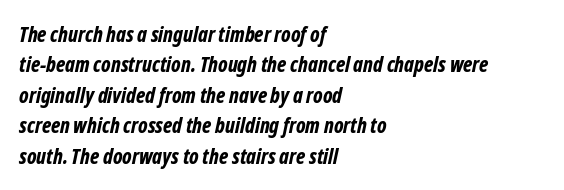
Q: Is the text bold? A: Yes.
Q: Is the text italic (slanted)? A: Yes, it leans right by about 12 degrees.
Q: Is the text underlined? A: No.
Q: How is the paragraph aligned? A: Left-aligned.
Q: Is the spacing between letters normal or unusually wide? A: Normal.
Q: Is the spacing between lines tight, normal or loose? A: Normal.
